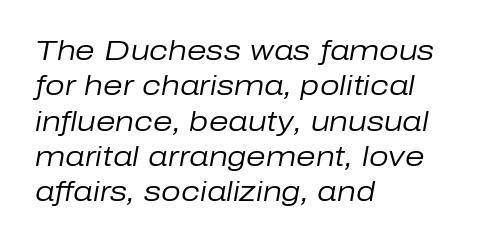
Q: Is the text bold? A: No.
Q: Is the text italic (slanted)? A: Yes, it leans right by about 10 degrees.
Q: Is the text underlined? A: No.
Q: How is the paragraph aligned? A: Left-aligned.
Q: Is the spacing between letters normal or unusually wide? A: Normal.
Q: Is the spacing between lines tight, normal or loose? A: Normal.
Q: Width (condensed, normal, or wide)? A: Normal.
Q: Stroke contrast? A: Low.
Q: x-height? A: Medium.
Q: Monospaced? A: No.
